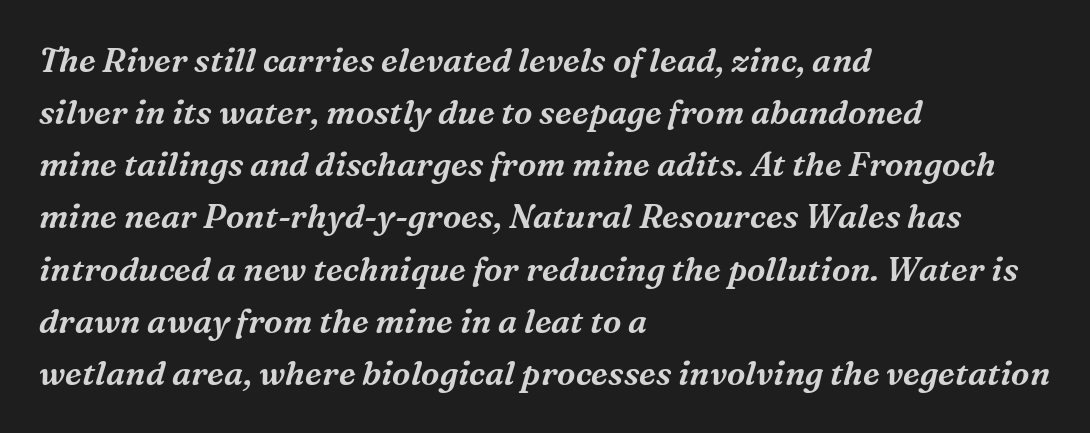
Q: Is the text italic (slanted)? A: Yes, it leans right by about 16 degrees.
Q: Is the typeface a serif or a sans-serif typeface? A: Serif.
Q: Is the text underlined? A: No.
Q: How is the paragraph aligned? A: Left-aligned.
Q: Is the spacing between letters normal or unusually wide? A: Normal.
Q: Is the spacing between lines tight, normal or loose? A: Normal.
Q: Width (condensed, normal, or wide)? A: Normal.
Q: Stroke contrast? A: Medium.
Q: x-height? A: Medium.
Q: Monospaced? A: No.
